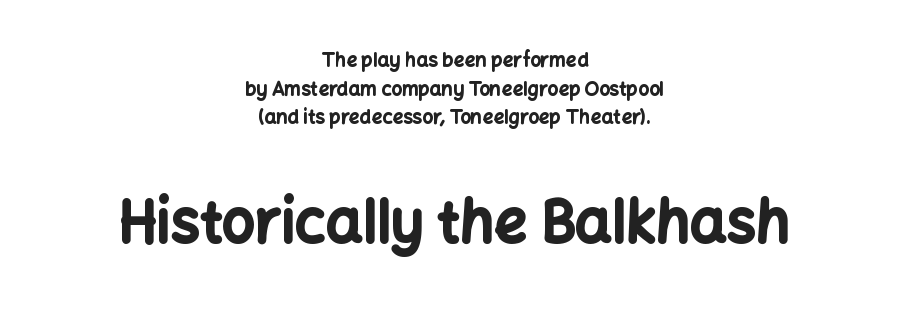
Q: Is the text bold? A: Yes.
Q: Is the text italic (slanted)? A: No, it is upright.
Q: Is the typeface a serif or a sans-serif typeface? A: Sans-serif.
Q: Is the text underlined? A: No.
Q: How is the paragraph aligned? A: Centered.
Q: Is the spacing between letters normal or unusually wide? A: Normal.
Q: Is the spacing between lines tight, normal or loose? A: Normal.
Q: Which block of text is set in a larger size, the first (top) or the second (bottom)? A: The second (bottom) one.
Q: Width (condensed, normal, or wide)? A: Normal.
Q: Stroke contrast? A: Low.
Q: x-height? A: Medium.
Q: Monospaced? A: No.
